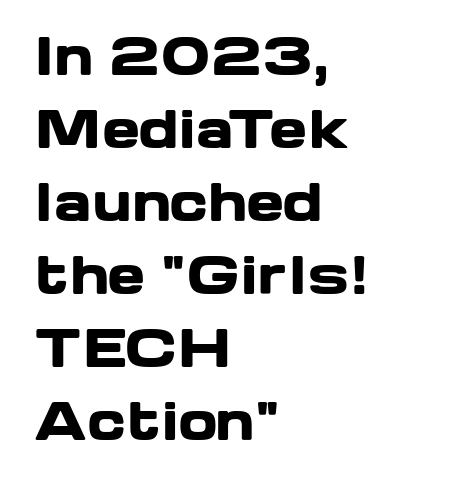
The image shows 51 px heavy, wide sans-serif type, upright; set left-aligned, normal line spacing (1.43x), normal letter spacing, not underlined; low stroke contrast and a medium x-height.
